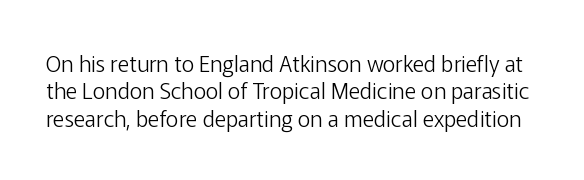
The image shows 22 px text type, upright; set normal line spacing (1.25x), normal letter spacing, not underlined.
